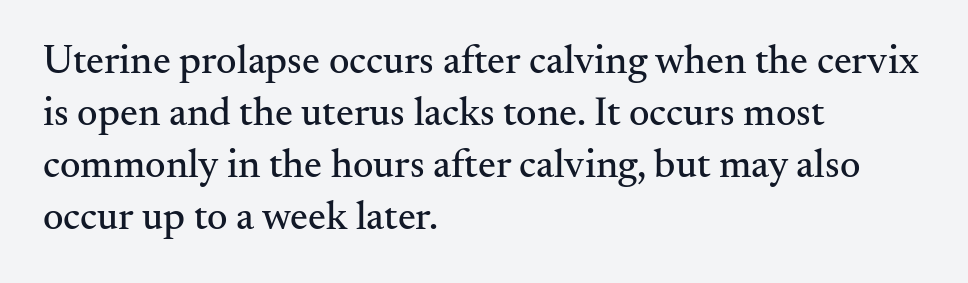
Observe the ordinary spacing: letters are neighbours, not strangers. Here the designer chose a conventional face with non-uniform glyph widths. Only glyphs here, with clear space below each row. Style check: upright. The face used here is seriffed, in the tradition of book romans.
